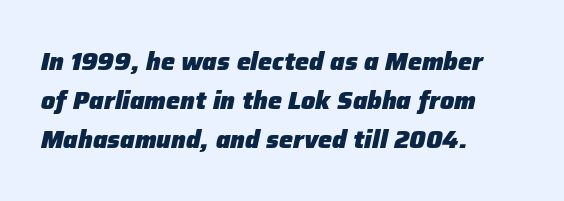
{"italic": "yes", "lean": "right", "slant_degrees": 12, "bold": "yes", "underline": "no", "align": "left", "line_spacing": "normal", "line_spacing_ratio": 1.57, "letter_spacing": "normal", "letter_spacing_em": 0.0, "glyph_px": 25}
